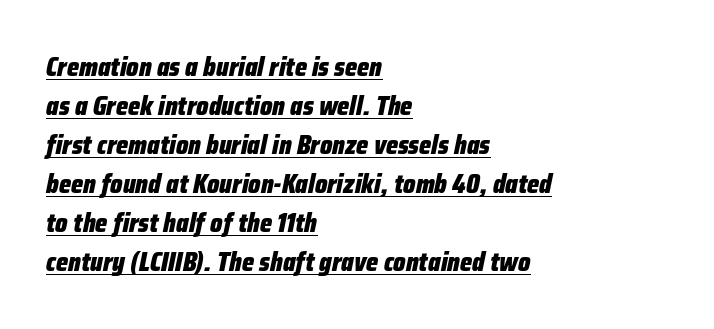
The lines sit at an ordinary, default distance from one another. The face used here has the dense, thick strokes of a bold. You can tell it's italic because the verticals aren't actually vertical. This rendering leaves character spacing at its baseline value. The string is rendered with underlining switched on.
